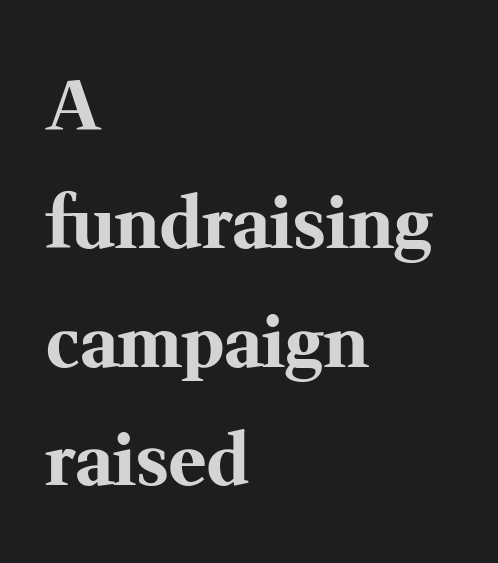
The image shows 70 px bold serif type, upright; set left-aligned, normal line spacing (1.69x), normal letter spacing, not underlined; medium stroke contrast and a medium x-height.
